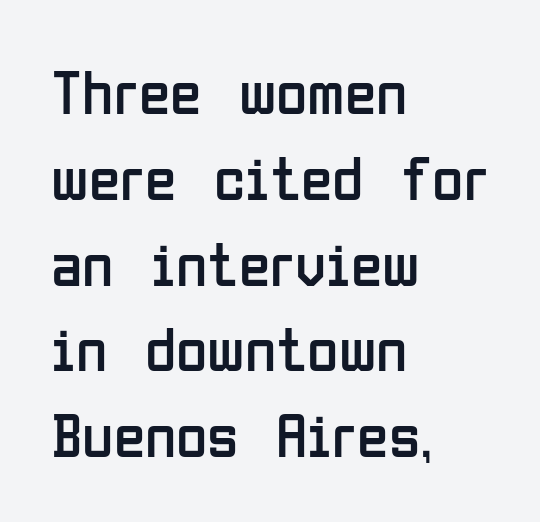
Q: Is the text bold? A: No.
Q: Is the text italic (slanted)? A: No, it is upright.
Q: Is the typeface a serif or a sans-serif typeface? A: Sans-serif.
Q: Is the text underlined? A: No.
Q: How is the paragraph aligned? A: Left-aligned.
Q: Is the spacing between letters normal or unusually wide? A: Normal.
Q: Is the spacing between lines tight, normal or loose? A: Normal.
Q: Width (condensed, normal, or wide)? A: Condensed.
Q: Stroke contrast? A: Low.
Q: x-height? A: Medium.
Q: Monospaced? A: No.
